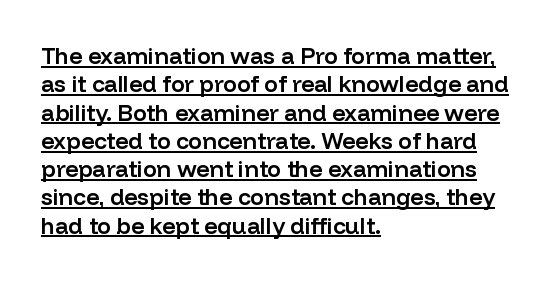
The image shows 23 px text type, upright; set left-aligned, line spacing 1.23x, normal letter spacing, underlined.
